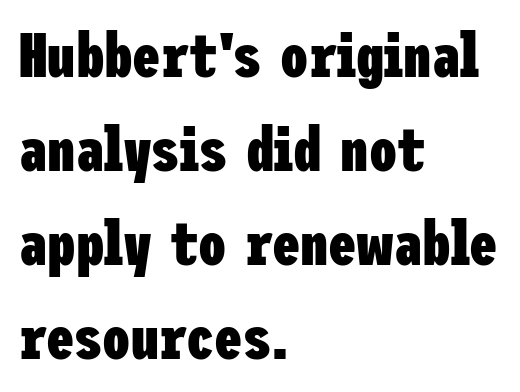
Look at the stroke-to-counter ratio: heavy, a bold. Honestly, the letter spacing is just normal — you wouldn't notice it. Bare-footed words on every line. In terms of leading, this rendering sits right in the middle. The lettering holds an erect, upright posture throughout. The ragged edge is on the right, which tells us the setting is flush left.
